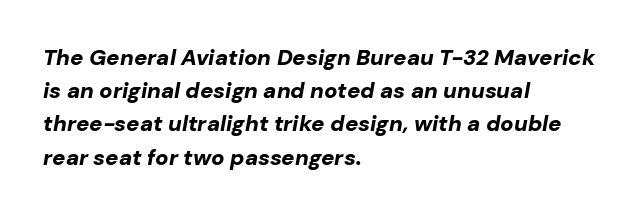
{"italic": "yes", "lean": "right", "slant_degrees": 10, "bold": "yes", "underline": "no", "align": "left", "line_spacing": "normal", "line_spacing_ratio": 1.51, "letter_spacing": "normal", "letter_spacing_em": 0.0, "glyph_px": 22}
